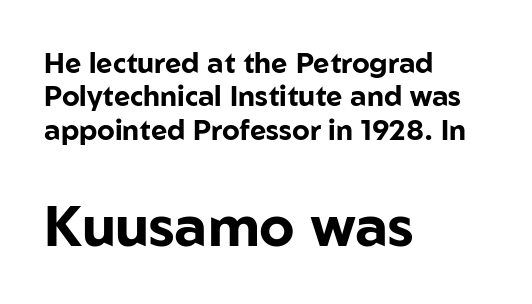
Q: Is the text bold? A: Yes.
Q: Is the text italic (slanted)? A: No, it is upright.
Q: Is the typeface a serif or a sans-serif typeface? A: Sans-serif.
Q: Is the text underlined? A: No.
Q: How is the paragraph aligned? A: Left-aligned.
Q: Is the spacing between letters normal or unusually wide? A: Normal.
Q: Which block of text is set in a larger size, the first (top) or the second (bottom)? A: The second (bottom) one.
Q: Width (condensed, normal, or wide)? A: Normal.
Q: Stroke contrast? A: Low.
Q: x-height? A: Medium.
Q: Monospaced? A: No.
